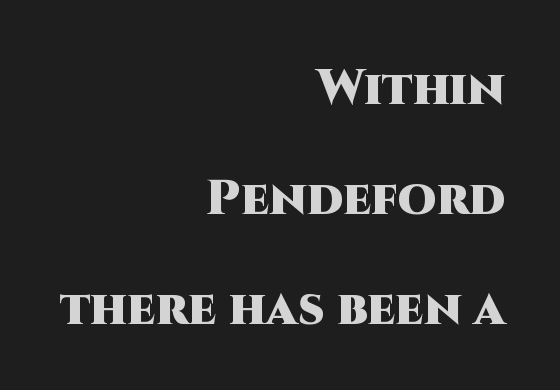
{"serif": "no", "italic": "no", "bold": "yes", "weight": "heavy", "width": "normal", "stroke_contrast": "high", "x_height": "large", "monospaced": "no", "underline": "no", "align": "right", "line_spacing": "loose", "line_spacing_ratio": 2.25, "letter_spacing": "normal", "letter_spacing_em": 0.0, "glyph_px": 49}
